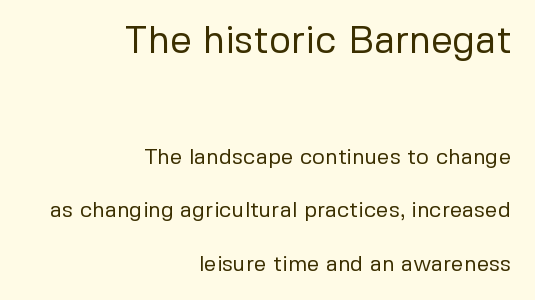
Q: Is the text bold? A: No.
Q: Is the text italic (slanted)? A: No, it is upright.
Q: Is the typeface a serif or a sans-serif typeface? A: Sans-serif.
Q: Is the text underlined? A: No.
Q: How is the paragraph aligned? A: Right-aligned.
Q: Is the spacing between letters normal or unusually wide? A: Normal.
Q: Is the spacing between lines tight, normal or loose? A: Loose.
Q: Which block of text is set in a larger size, the first (top) or the second (bottom)? A: The first (top) one.
Q: Width (condensed, normal, or wide)? A: Normal.
Q: Stroke contrast? A: Low.
Q: x-height? A: Medium.
Q: Monospaced? A: No.
